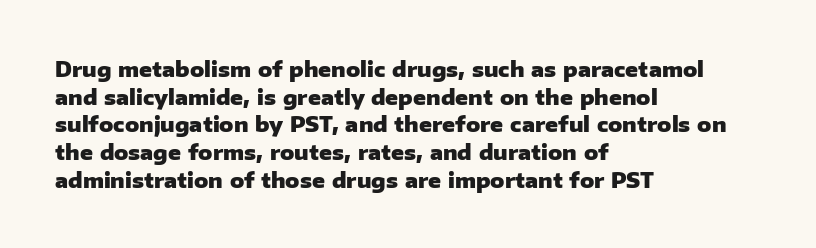
The image shows 21 px bold type, upright; set left-aligned, normal line spacing (1.32x), normal letter spacing, not underlined.
